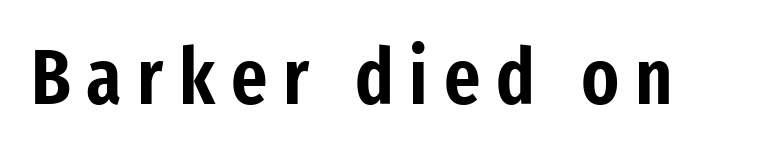
Does extra space separate the letters? Yes, quite a lot of it. The foot of each line stays bare and open. To sum up the face: it is a sans, with no serifs. The type sits square on the baseline with zero lean.
